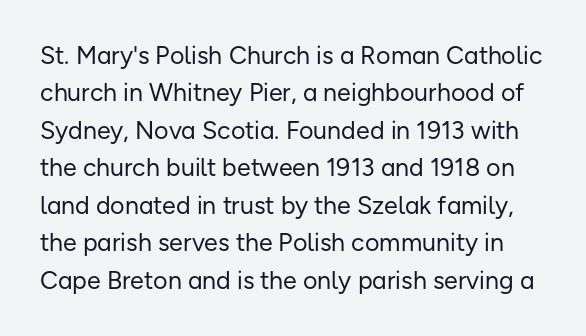
Style check: upright. Descenders are the only things crossing below the line. Stems here are at most as thick as an everyday book face. In terms of letterspacing, this is plain default setting. Vertical spacing — default.
